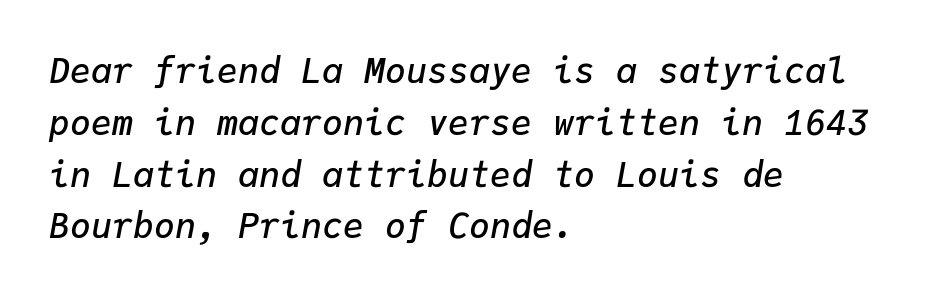
{"italic": "yes", "lean": "right", "slant_degrees": 9, "bold": "semi", "weight": "semibold", "width": "normal", "stroke_contrast": "low", "x_height": "medium", "monospaced": "yes", "underline": "no", "align": "left", "line_spacing": "normal", "line_spacing_ratio": 1.48, "letter_spacing": "normal", "letter_spacing_em": 0.0, "glyph_px": 35}
